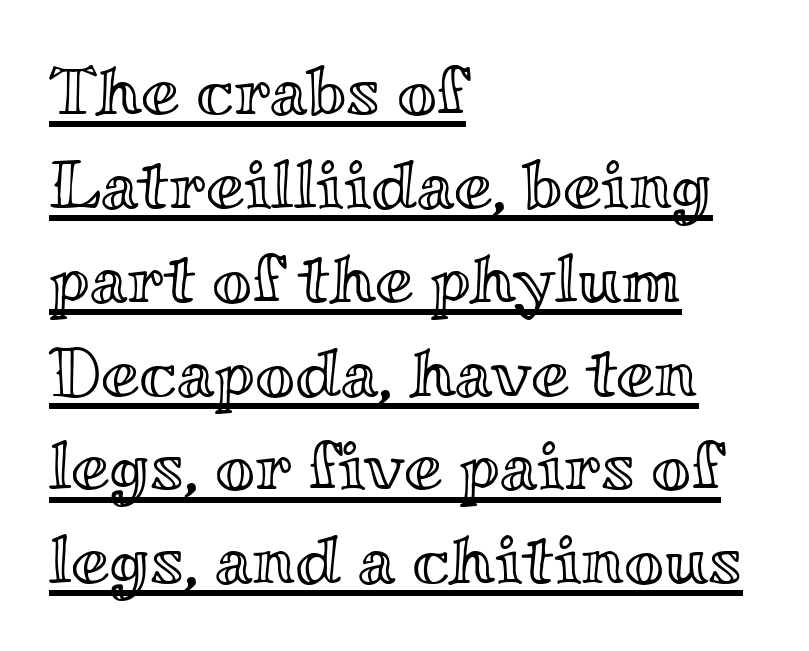
Check the space under the baseline: a stroke is drawn there. Think of a printed novel: that variable character pitch is what you see here. Every character sits straight up, as roman type does. The leading is moderate, giving the passage an even texture. Standard letterfit; no display-style spreading of the glyphs. The setting favours the left margin, as ordinary paragraphs usually do.
